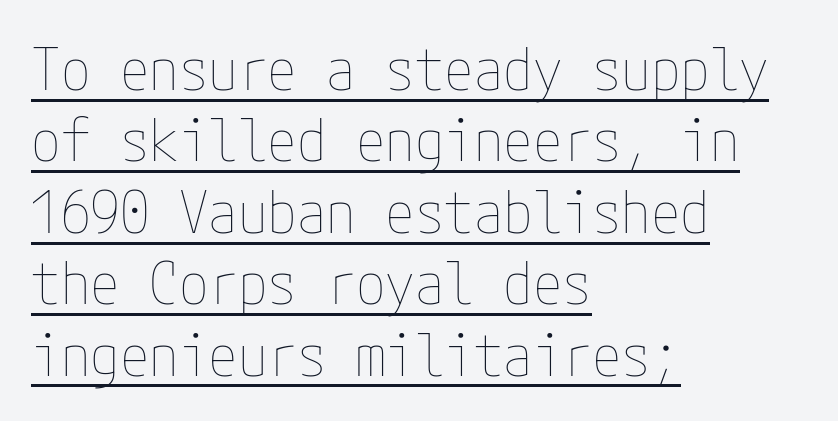
{"italic": "no", "bold": "no", "weight": "thin", "width": "condensed", "stroke_contrast": "low", "x_height": "medium", "underline": "yes", "align": "left", "line_spacing_ratio": 1.21, "letter_spacing": "normal", "letter_spacing_em": 0.0, "glyph_px": 59}
